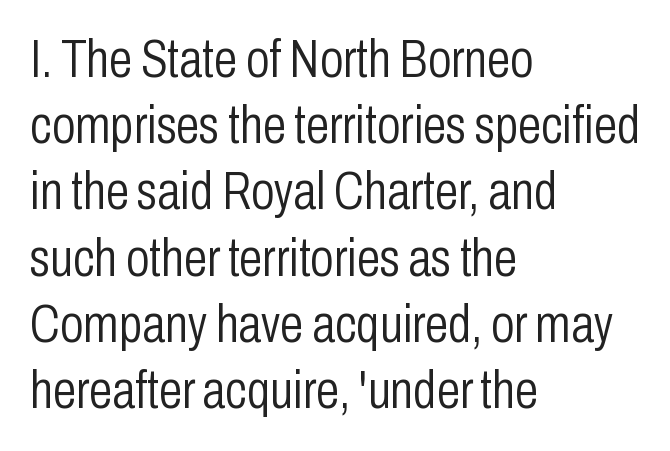
The font sits on the lighter half of the weight spectrum, regular included. Students, observe: this is what conventionally led text looks like. The passage shown is typed in a proportional face where columns would drift. A typesetter would label this face a sans. Each word holds together tightly as a unit, with standard inter-letter gaps.
